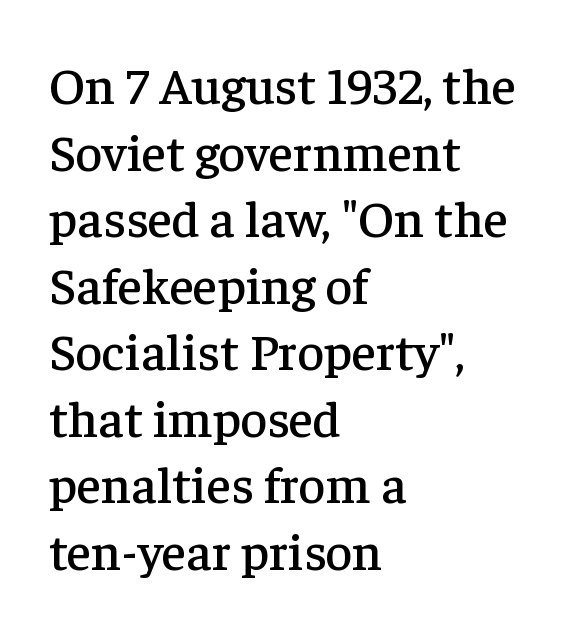
Underline: absent. The typography opts for an upright posture over an oblique one. Each letter's strokes conclude with small projecting serifs. Note the varied advance widths — an 'i' is clearly narrower than an 'm'. The paragraph has a hard left edge and a soft right edge. The passage shown has conventional tracking throughout.
